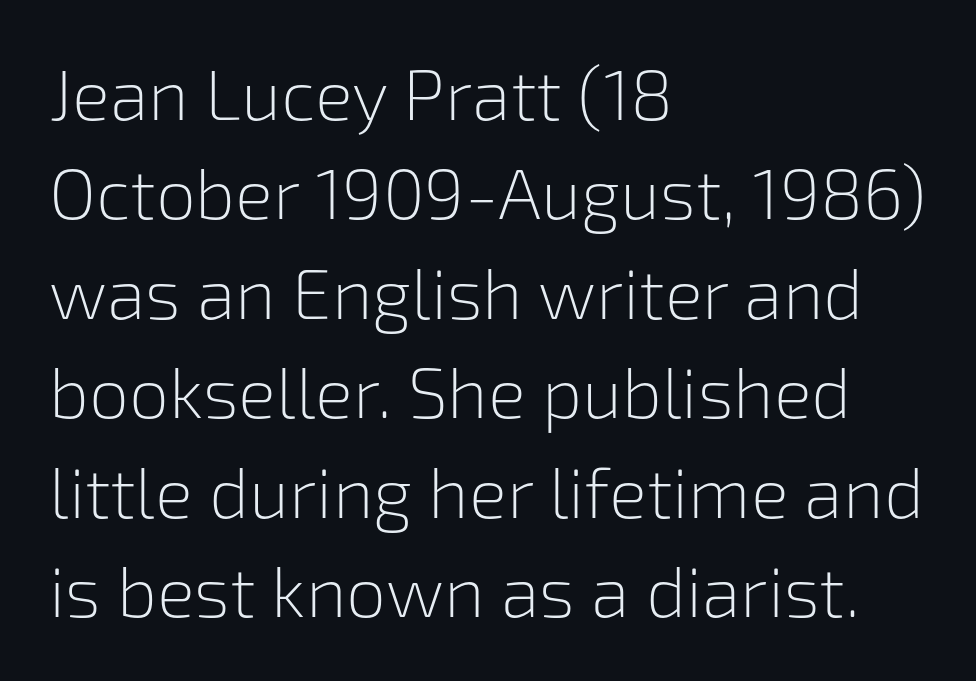
This block has exactly the height ordinary leading produces. Standard letterfit; no display-style spreading of the glyphs. The lines in this sample share a left origin and differ only in where they stop. This rendering features lettering with no underline. Counters stay open thanks to moderate or lighter strokes. Italic? Not at all — the glyphs are vertical.
